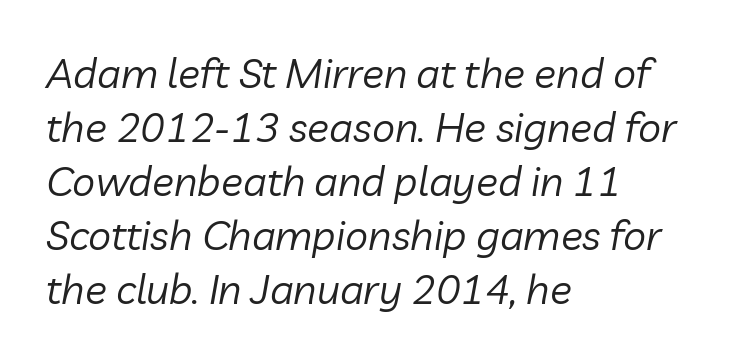
The image shows 41 px regular-weight type, italic (leaning right); set left-aligned, normal line spacing (1.32x), normal letter spacing, not underlined; low stroke contrast and a medium x-height.
